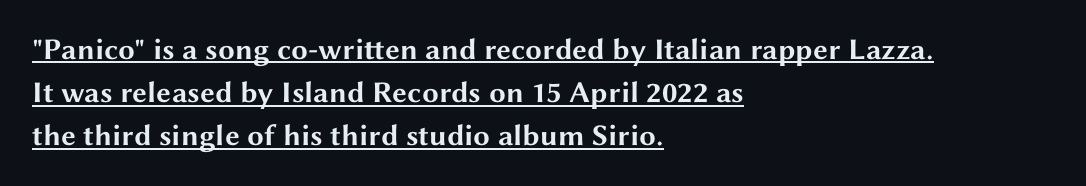
Notice how descenders clear the ascenders below comfortably — that's standard leading. Quick note: not italic, upright. Observe the absence of serifs on each vertical stroke in this sample. The letters advance in unequal steps, a hallmark of proportional type. Like a heading marked for emphasis, these lines bear an underscore. Compared with typical body copy, the letter spacing here is the same.
